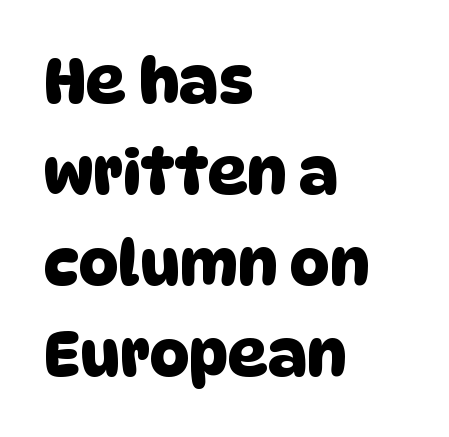
The image shows 62 px sans-serif type; set left-aligned, normal line spacing (1.47x), normal letter spacing, not underlined; low stroke contrast and a large x-height.
